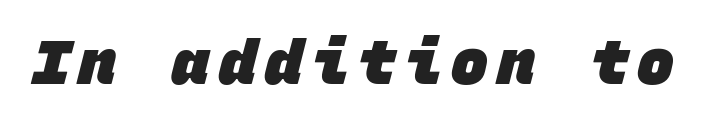
These lines are rendered in a fixed-pitch font. A bare baseline throughout the passage. Heft: maximum for text — a bold. Serifs: no, the terminals of the letterforms are clean.
